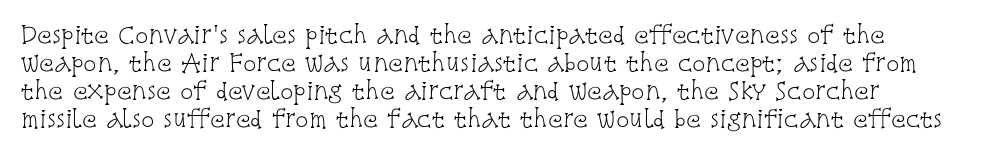
The image shows 22 px text type, upright; set normal line spacing (1.28x), normal letter spacing, not underlined.
